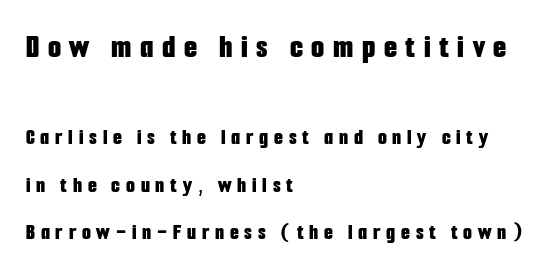
Q: Is the text bold? A: Yes.
Q: Is the text italic (slanted)? A: No, it is upright.
Q: Is the typeface a serif or a sans-serif typeface? A: Sans-serif.
Q: Is the text underlined? A: No.
Q: How is the paragraph aligned? A: Left-aligned.
Q: Is the spacing between letters normal or unusually wide? A: Unusually wide.
Q: Is the spacing between lines tight, normal or loose? A: Loose.
Q: Which block of text is set in a larger size, the first (top) or the second (bottom)? A: The first (top) one.
Q: Width (condensed, normal, or wide)? A: Condensed.
Q: Stroke contrast? A: Low.
Q: x-height? A: Medium.
Q: Monospaced? A: No.
